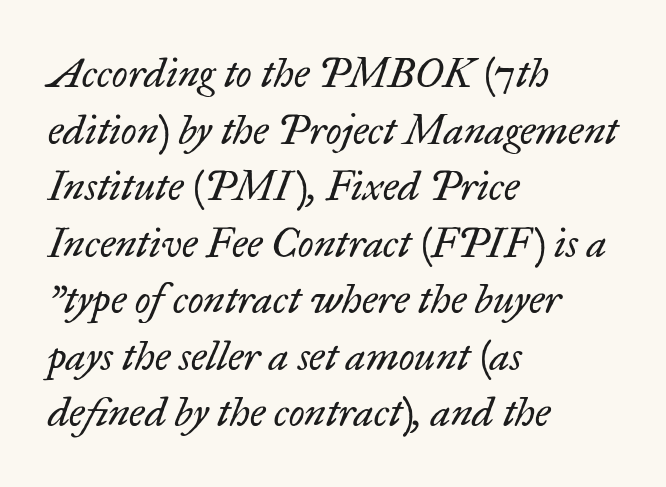
A typesetter would label this face a serif. There's an unmistakable incline to the writing here. Regular leading. Reading down the block, your eye returns to a fixed left position each line. The weight tops out at a normal text grade. Lines of text with bare space underneath.
